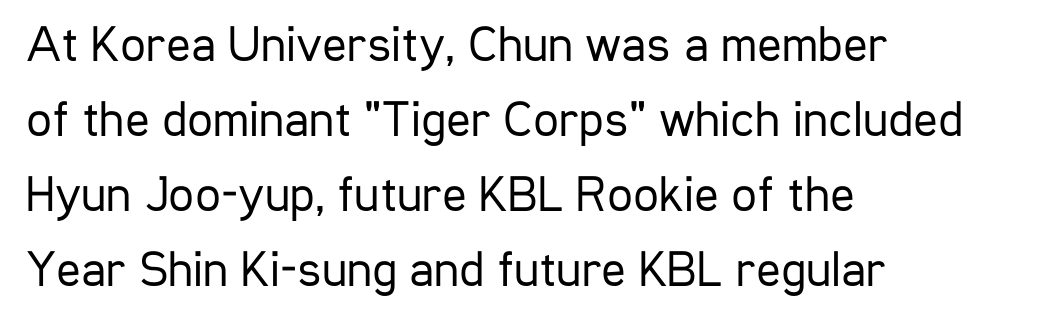
{"serif": "no", "italic": "no", "bold": "no", "weight": "regular", "width": "condensed", "stroke_contrast": "low", "x_height": "medium", "monospaced": "no", "underline": "no", "align": "left", "line_spacing": "normal", "line_spacing_ratio": 1.47, "letter_spacing": "normal", "letter_spacing_em": 0.0, "glyph_px": 51}
